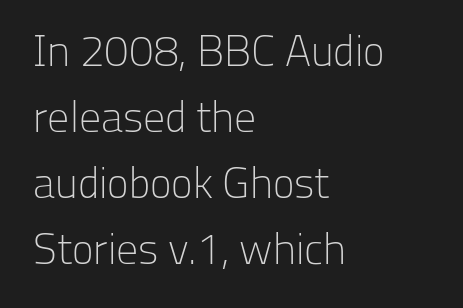
Q: Is the text bold? A: No.
Q: Is the text italic (slanted)? A: No, it is upright.
Q: Is the typeface a serif or a sans-serif typeface? A: Sans-serif.
Q: Is the text underlined? A: No.
Q: How is the paragraph aligned? A: Left-aligned.
Q: Is the spacing between letters normal or unusually wide? A: Normal.
Q: Is the spacing between lines tight, normal or loose? A: Normal.
Q: Width (condensed, normal, or wide)? A: Normal.
Q: Stroke contrast? A: Low.
Q: x-height? A: Medium.
Q: Monospaced? A: No.
